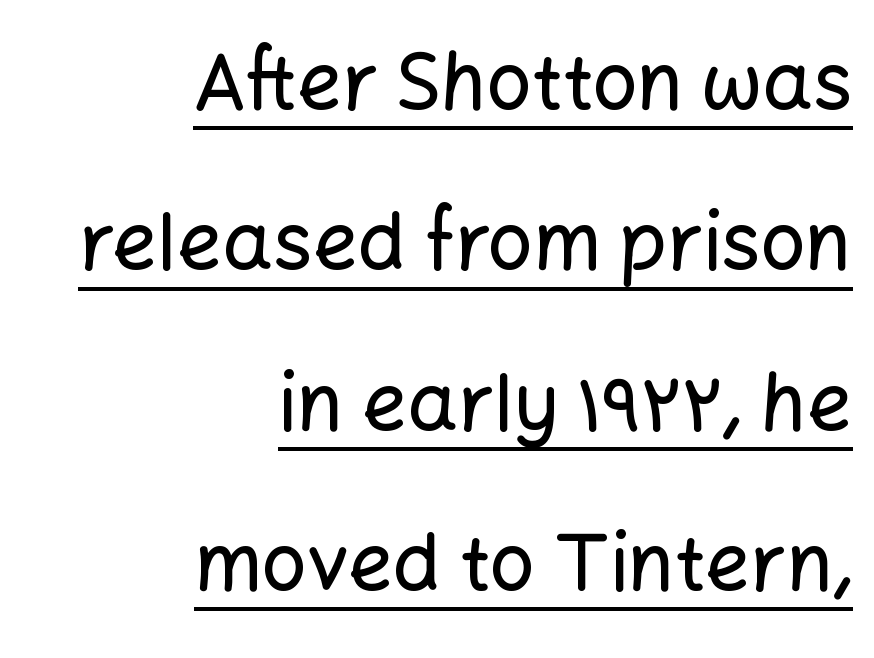
The image shows 79 px sans-serif type, upright; set right-aligned, loose line spacing (2.03x), normal letter spacing, underlined; low stroke contrast and a medium x-height.
